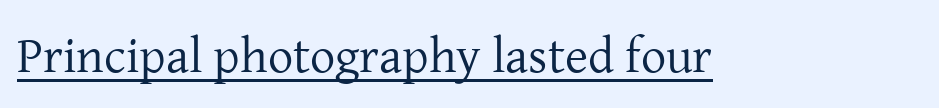
Do the letters lean? They stand straight. What decoration does the sample have? An underline. No chunkiness to these letters — they're not bold. The passage shown is typed in a proportional face where columns would drift. Stroke terminals: seriffed. How are the letters spaced? Ordinarily, with no added tracking.
